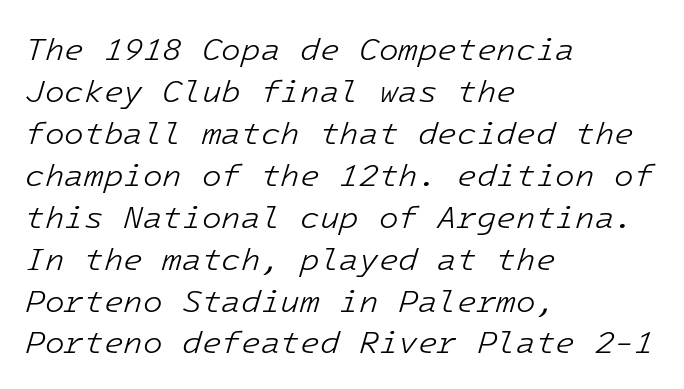
The image shows 32 px light type, italic (leaning right); set left-aligned, normal line spacing (1.31x), normal letter spacing, not underlined; low stroke contrast and a medium x-height.
